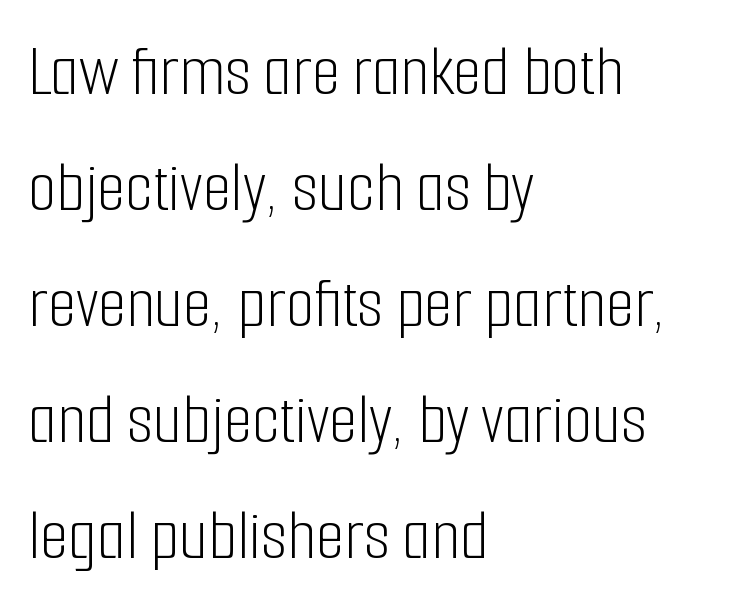
{"serif": "no", "italic": "no", "bold": "no", "weight": "light", "width": "condensed", "stroke_contrast": "low", "x_height": "medium", "monospaced": "no", "underline": "no", "align": "left", "line_spacing": "normal", "line_spacing_ratio": 1.59, "letter_spacing": "normal", "letter_spacing_em": 0.0, "glyph_px": 73}
